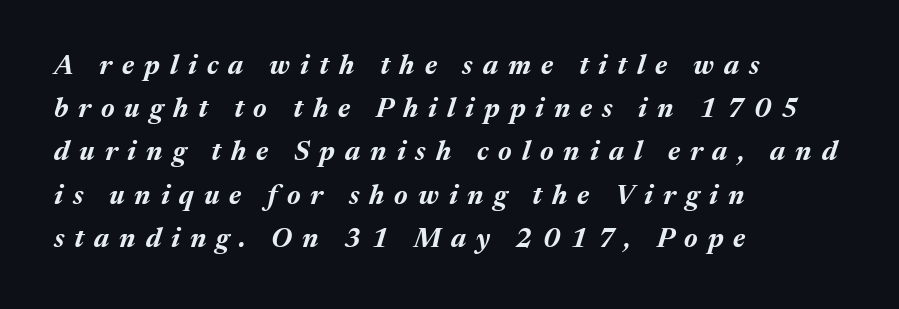
{"italic": "yes", "lean": "right", "slant_degrees": 17, "bold": "yes", "underline": "no", "align": "left", "line_spacing": "normal", "line_spacing_ratio": 1.6, "letter_spacing": "wide", "letter_spacing_em": 0.37, "glyph_px": 27}
